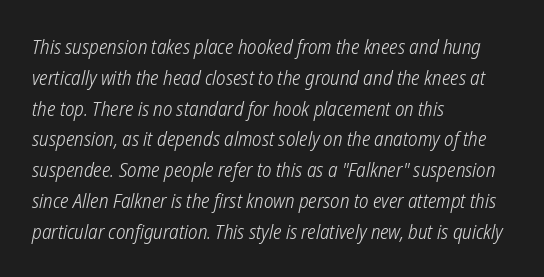
The image shows 20 px text type; set left-aligned, normal line spacing (1.54x), normal letter spacing, not underlined.
